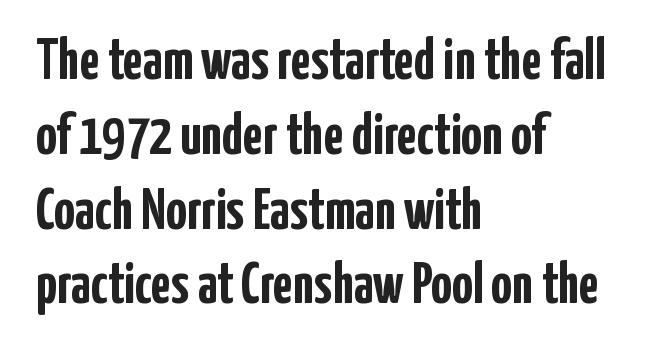
Q: Is the text bold? A: Yes.
Q: Is the text italic (slanted)? A: No, it is upright.
Q: Is the typeface a serif or a sans-serif typeface? A: Sans-serif.
Q: Is the text underlined? A: No.
Q: How is the paragraph aligned? A: Left-aligned.
Q: Is the spacing between letters normal or unusually wide? A: Normal.
Q: Is the spacing between lines tight, normal or loose? A: Normal.
Q: Width (condensed, normal, or wide)? A: Condensed.
Q: Stroke contrast? A: Low.
Q: x-height? A: Medium.
Q: Monospaced? A: No.
